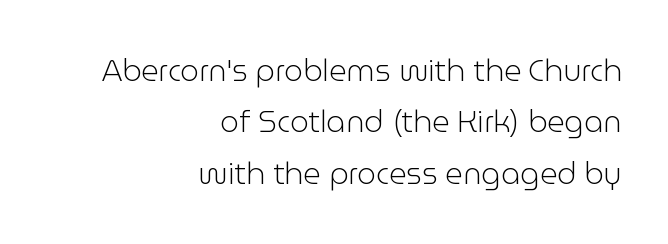
The image shows 30 px light sans-serif type, upright; set right-aligned, line spacing 1.71x, normal letter spacing, not underlined; low stroke contrast and a medium x-height.
